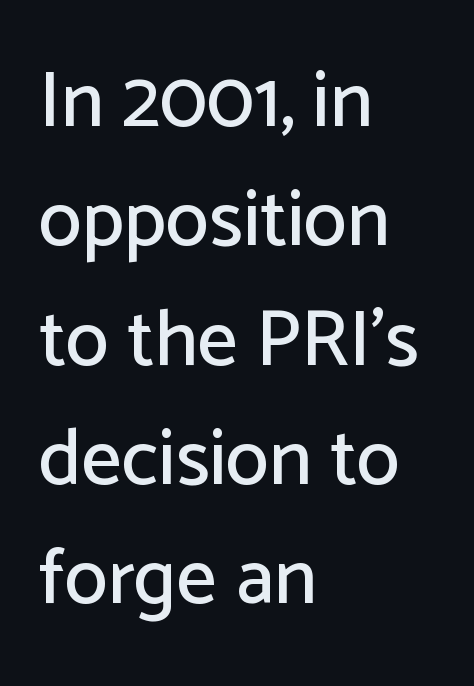
Inter-character spacing is left at the font's built-in metrics. Each letter keeps its own natural width here, so spacing adapts to shape. Left-aligned paragraph, ragged on the right. Each row of text sits above clean, open space.
